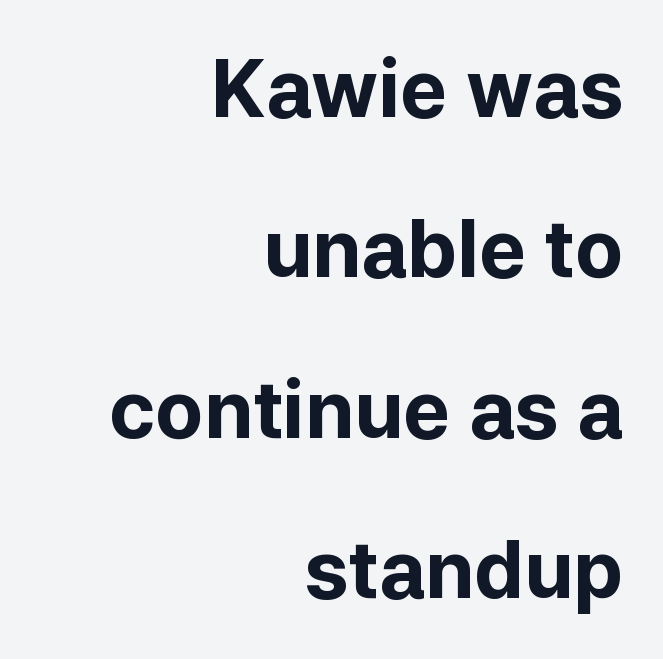
{"serif": "no", "italic": "no", "bold": "yes", "weight": "bold", "width": "normal", "stroke_contrast": "low", "x_height": "medium", "monospaced": "no", "underline": "no", "align": "right", "line_spacing": "loose", "line_spacing_ratio": 2.03, "letter_spacing": "normal", "letter_spacing_em": 0.0, "glyph_px": 79}
